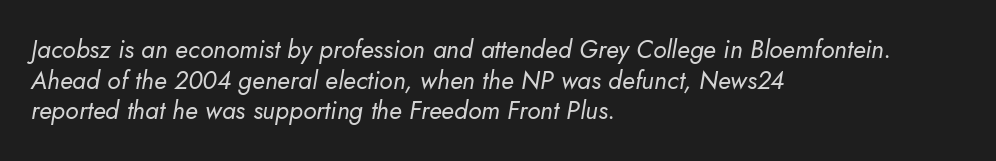
{"italic": "yes", "lean": "right", "slant_degrees": 5, "bold": "no", "underline": "no", "align": "left", "line_spacing_ratio": 1.23, "letter_spacing": "normal", "letter_spacing_em": 0.0, "glyph_px": 25}
